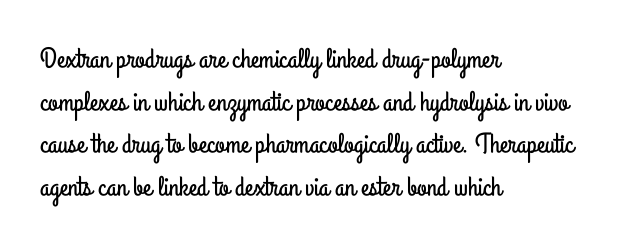
{"serif": "no", "italic": "no", "width": "condensed", "stroke_contrast": "low", "x_height": "small", "monospaced": "no", "underline": "no", "align": "left", "line_spacing": "normal", "line_spacing_ratio": 1.52, "letter_spacing": "normal", "letter_spacing_em": 0.0, "glyph_px": 28}
